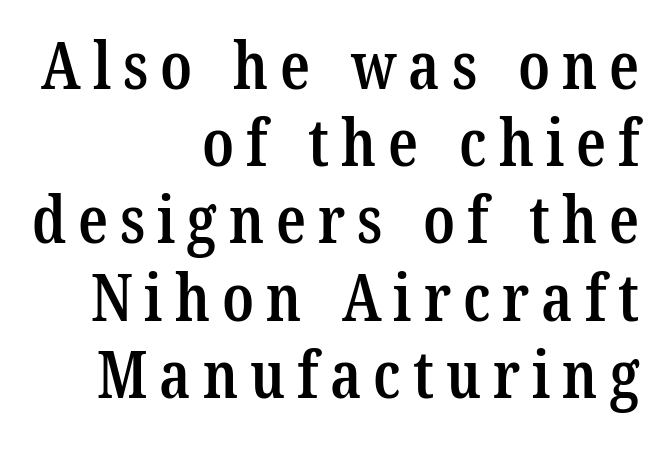
Q: Is the text bold? A: Semi-bold.
Q: Is the typeface a serif or a sans-serif typeface? A: Serif.
Q: Is the text underlined? A: No.
Q: How is the paragraph aligned? A: Right-aligned.
Q: Width (condensed, normal, or wide)? A: Condensed.
Q: Stroke contrast? A: Low.
Q: x-height? A: Medium.
Q: Monospaced? A: No.
